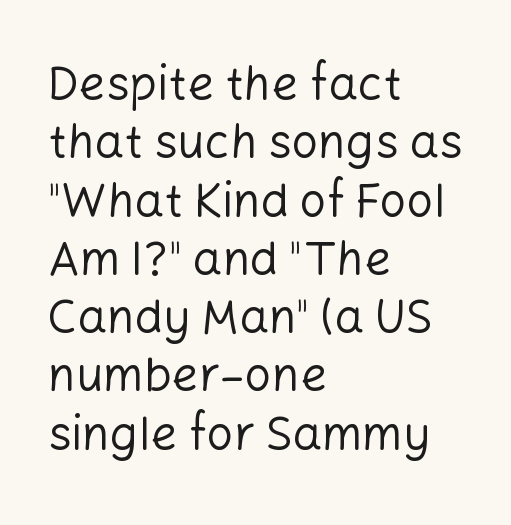
Q: Is the text bold? A: No.
Q: Is the text italic (slanted)? A: No, it is upright.
Q: Is the typeface a serif or a sans-serif typeface? A: Sans-serif.
Q: Is the text underlined? A: No.
Q: How is the paragraph aligned? A: Left-aligned.
Q: Is the spacing between letters normal or unusually wide? A: Normal.
Q: Width (condensed, normal, or wide)? A: Normal.
Q: Stroke contrast? A: Low.
Q: x-height? A: Medium.
Q: Monospaced? A: No.
